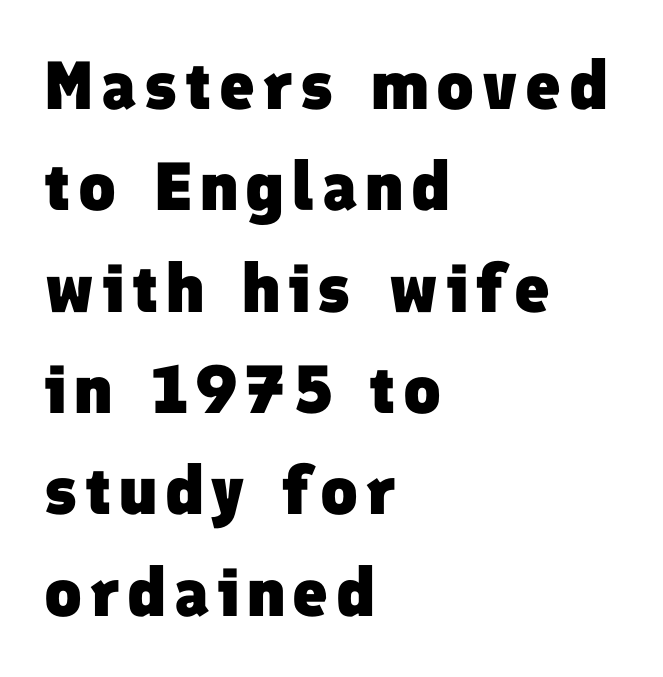
Q: Is the text bold? A: Yes.
Q: Is the typeface a serif or a sans-serif typeface? A: Sans-serif.
Q: Is the text underlined? A: No.
Q: How is the paragraph aligned? A: Left-aligned.
Q: Is the spacing between lines tight, normal or loose? A: Normal.
Q: Width (condensed, normal, or wide)? A: Normal.
Q: Stroke contrast? A: Low.
Q: x-height? A: Medium.
Q: Monospaced? A: No.
